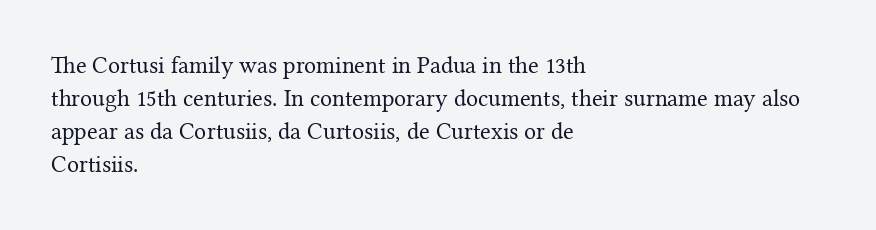
Horizontally, the lines are justified to the leading edge only. A roman cut, with each character standing at attention. The lines sit at an ordinary, default distance from one another. The font sits on the lighter half of the weight spectrum, regular included. Just letters on the line, the space beneath them empty. Standard letterfit; no display-style spreading of the glyphs.
